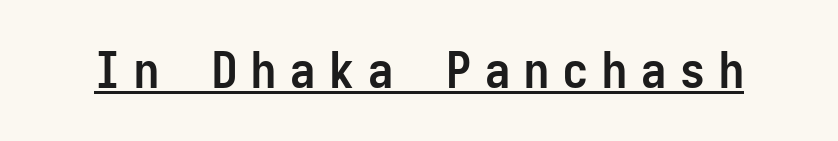
The rendered words wear a rule along their underside. Set as a true bold cut, around the 700 mark. Spacing verdict: monospaced, one width for all characters. Nope, not italic — everything's standing straight.
